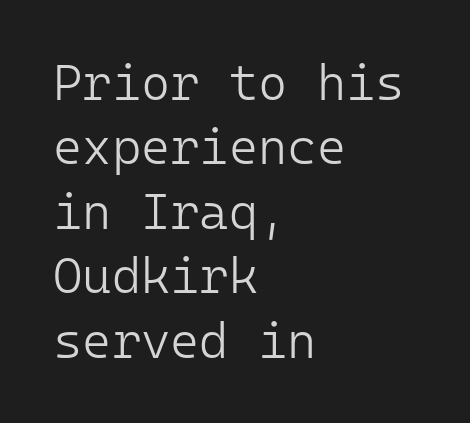
The image shows 50 px light sans-serif type, upright, monospaced; set left-aligned, normal line spacing (1.29x), normal letter spacing, not underlined; low stroke contrast and a medium x-height.
